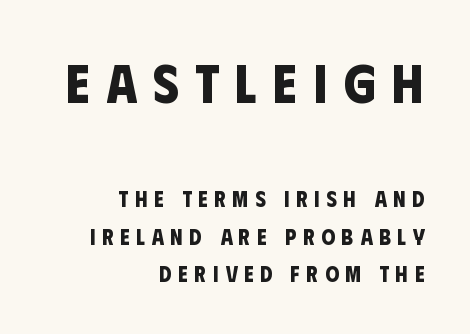
The strip under each line holds only bare page. The lines are quadded right. Plenty of ink on the page — the face is bold. Think of a printed novel: that variable character pitch is what you see here. Short note: letters widely spaced. Here the first block reads like a headline and the second like body copy.
